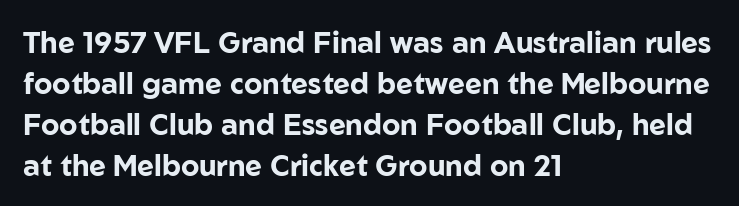
The image shows 29 px bold sans-serif type, upright; set left-aligned, normal line spacing (1.41x), normal letter spacing, not underlined; low stroke contrast and a medium x-height.
